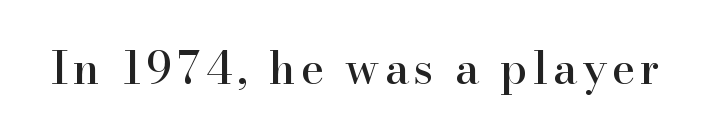
The image shows 44 px serif type, upright; set not underlined; high stroke contrast and a small x-height.
